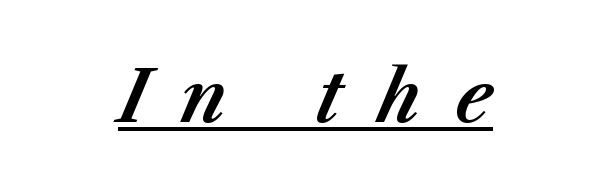
The image shows 71 px text type, italic (leaning right); set centered, unusually wide letter spacing (+0.49 em), underlined; medium stroke contrast and a medium x-height.
